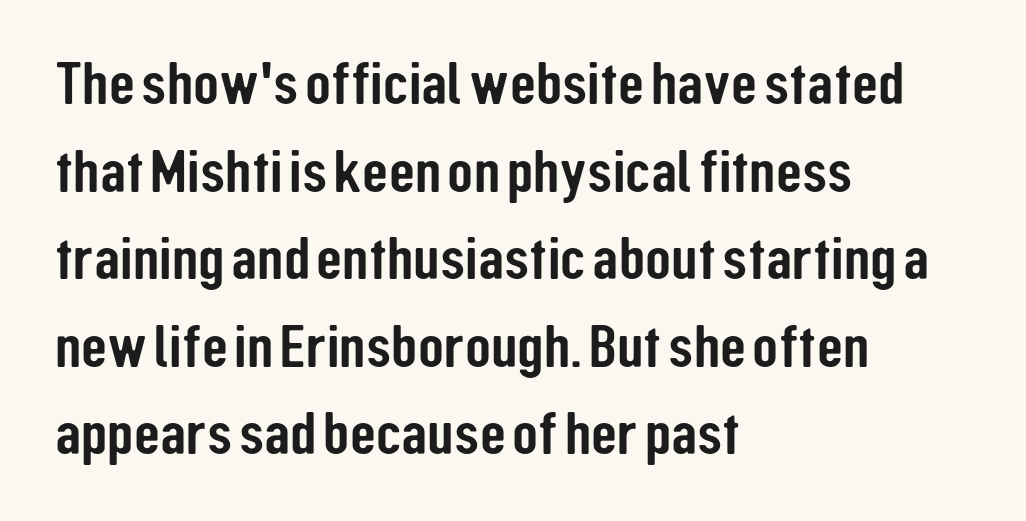
{"serif": "no", "italic": "no", "width": "condensed", "stroke_contrast": "low", "x_height": "medium", "monospaced": "no", "underline": "no", "align": "left", "line_spacing": "normal", "line_spacing_ratio": 1.46, "letter_spacing": "normal", "letter_spacing_em": 0.0, "glyph_px": 60}
